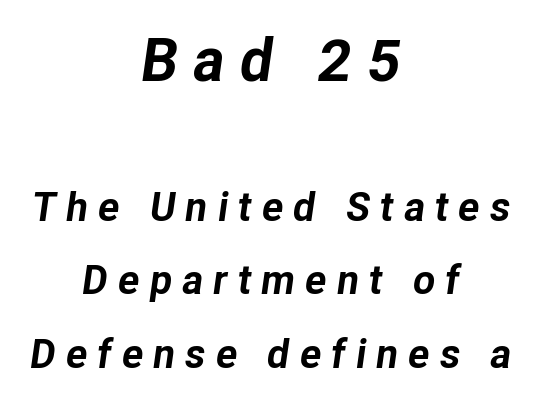
{"italic": "yes", "lean": "right", "slant_degrees": 8, "bold": "yes", "weight": "bold", "width": "normal", "stroke_contrast": "low", "x_height": "medium", "monospaced": "no", "underline": "no", "align": "center", "line_spacing_ratio": 1.79, "letter_spacing": "wide", "letter_spacing_em": 0.24, "larger_block": "first", "size_ratio": 1.49, "glyph_px": 61}
